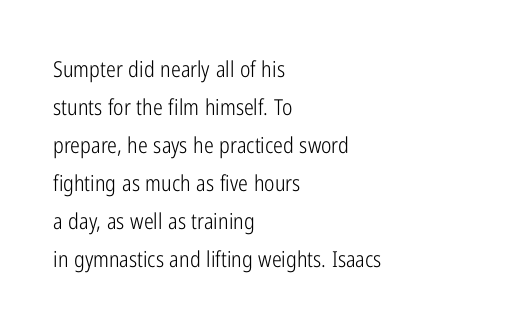
Q: Is the text bold? A: No.
Q: Is the text italic (slanted)? A: No, it is upright.
Q: Is the text underlined? A: No.
Q: How is the paragraph aligned? A: Left-aligned.
Q: Is the spacing between letters normal or unusually wide? A: Normal.
